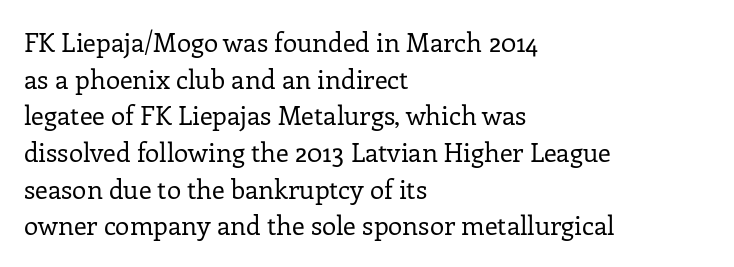
The image shows 26 px text type, upright; set left-aligned, normal line spacing (1.41x), normal letter spacing, not underlined.
